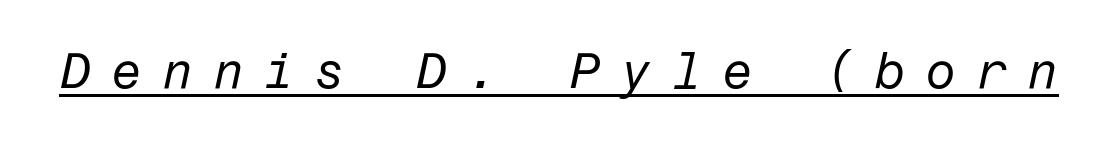
The image shows 50 px regular-weight type, italic (leaning right); set unusually wide letter spacing (+0.4 em), underlined; low stroke contrast and a medium x-height.
